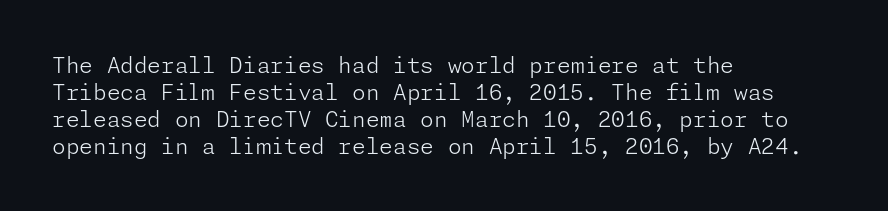
Honestly, the letter spacing is just normal — you wouldn't notice it. A student would call this left alignment; a typographer would say flush left, rag right. The font sits on the lighter half of the weight spectrum, regular included. Just letters on the line, the space beneath them empty.
